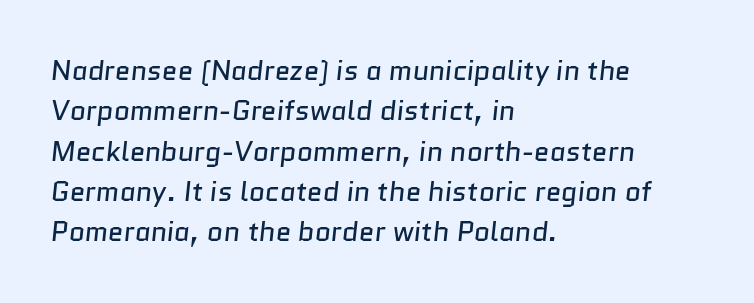
Stroke mass is kept to a normal reading level or below. Letters rest on an invisible, unmarked baseline. Does the leading feel generous? No, just average. Is the letter spacing exaggerated? No — it looks like the ordinary default.
